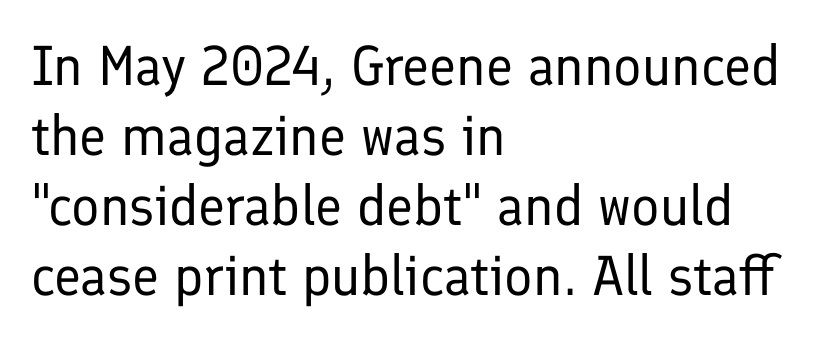
The image shows 56 px regular-weight sans-serif type, upright; set left-aligned, normal line spacing (1.25x), normal letter spacing, not underlined; low stroke contrast and a medium x-height.
